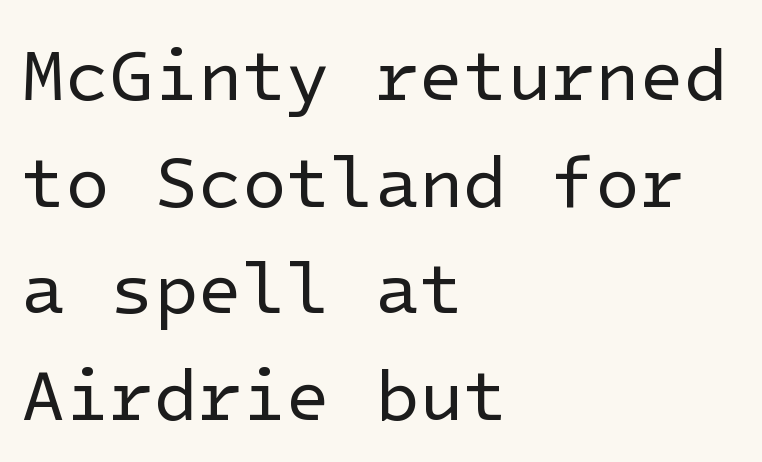
The image shows 72 px regular-weight sans-serif type, upright; set left-aligned, normal line spacing (1.48x), normal letter spacing, not underlined; low stroke contrast and a medium x-height.
